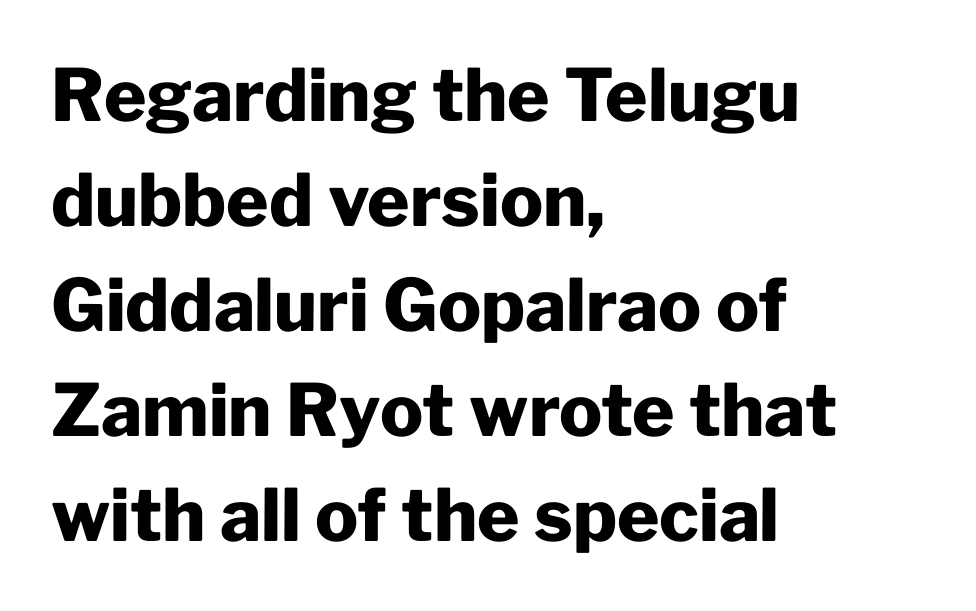
Q: Is the text bold? A: Yes.
Q: Is the text italic (slanted)? A: No, it is upright.
Q: Is the typeface a serif or a sans-serif typeface? A: Sans-serif.
Q: Is the text underlined? A: No.
Q: How is the paragraph aligned? A: Left-aligned.
Q: Is the spacing between letters normal or unusually wide? A: Normal.
Q: Is the spacing between lines tight, normal or loose? A: Normal.
Q: Width (condensed, normal, or wide)? A: Normal.
Q: Stroke contrast? A: Low.
Q: x-height? A: Medium.
Q: Monospaced? A: No.
